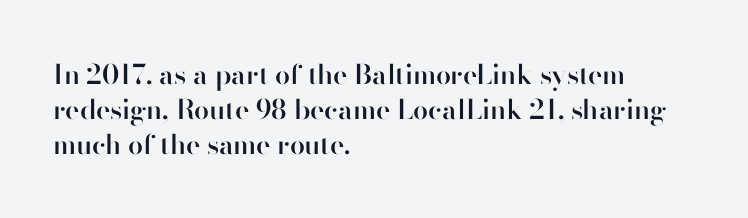
Q: Is the text bold? A: Semi-bold.
Q: Is the text italic (slanted)? A: No, it is upright.
Q: Is the text underlined? A: No.
Q: How is the paragraph aligned? A: Left-aligned.
Q: Is the spacing between letters normal or unusually wide? A: Normal.
Q: Is the spacing between lines tight, normal or loose? A: Normal.
